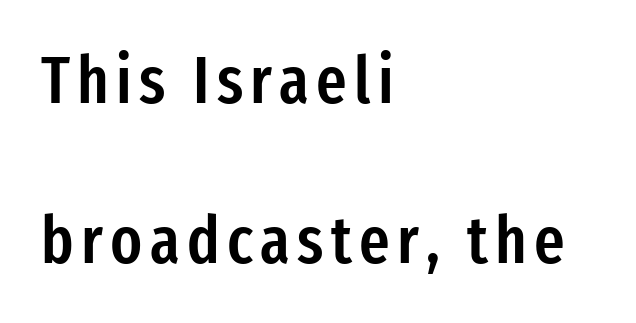
Q: Is the text bold? A: Semi-bold.
Q: Is the text italic (slanted)? A: No, it is upright.
Q: Is the typeface a serif or a sans-serif typeface? A: Sans-serif.
Q: Is the text underlined? A: No.
Q: How is the paragraph aligned? A: Left-aligned.
Q: Is the spacing between lines tight, normal or loose? A: Loose.
Q: Width (condensed, normal, or wide)? A: Condensed.
Q: Stroke contrast? A: Low.
Q: x-height? A: Medium.
Q: Monospaced? A: No.
